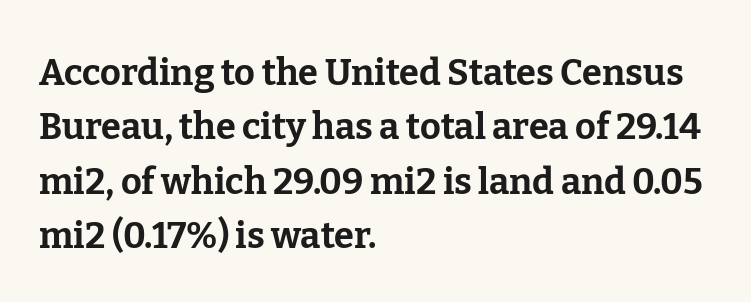
{"serif": "yes", "italic": "no", "bold": "yes", "weight": "bold", "width": "normal", "stroke_contrast": "low", "x_height": "medium", "monospaced": "no", "underline": "no", "align": "left", "line_spacing": "normal", "line_spacing_ratio": 1.51, "letter_spacing": "normal", "letter_spacing_em": 0.0, "glyph_px": 36}
